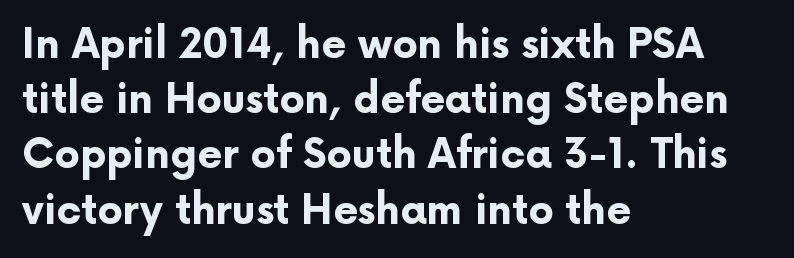
{"serif": "no", "italic": "no", "bold": "yes", "weight": "bold", "width": "normal", "stroke_contrast": "low", "x_height": "medium", "monospaced": "no", "underline": "no", "align": "left", "line_spacing": "normal", "line_spacing_ratio": 1.38, "letter_spacing": "normal", "letter_spacing_em": 0.0, "glyph_px": 40}
